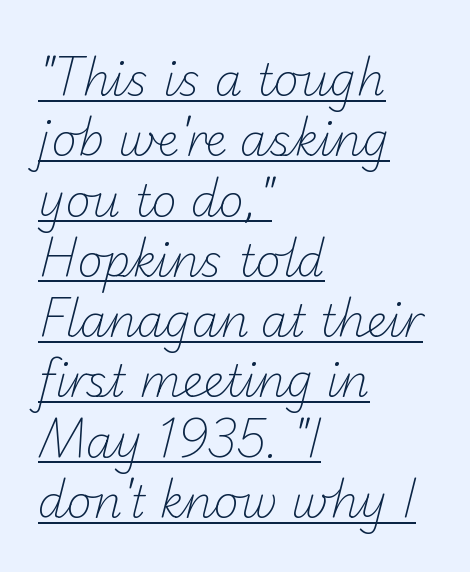
Q: Is the text bold? A: No.
Q: Is the typeface a serif or a sans-serif typeface? A: Sans-serif.
Q: Is the text underlined? A: Yes.
Q: How is the paragraph aligned? A: Left-aligned.
Q: Is the spacing between letters normal or unusually wide? A: Normal.
Q: Is the spacing between lines tight, normal or loose? A: Normal.
Q: Width (condensed, normal, or wide)? A: Normal.
Q: Stroke contrast? A: Low.
Q: x-height? A: Small.
Q: Monospaced? A: No.
